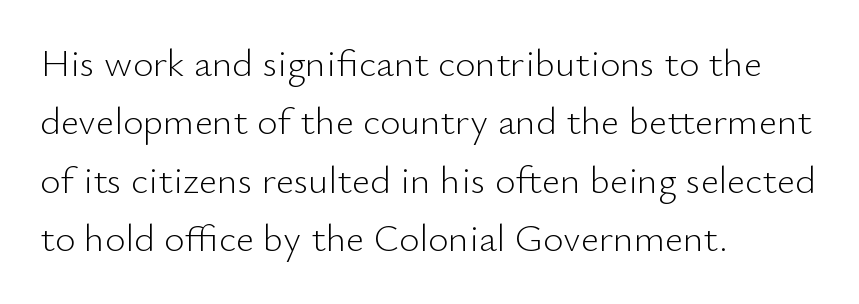
Q: Is the text bold? A: No.
Q: Is the text italic (slanted)? A: No, it is upright.
Q: Is the typeface a serif or a sans-serif typeface? A: Sans-serif.
Q: Is the text underlined? A: No.
Q: How is the paragraph aligned? A: Left-aligned.
Q: Is the spacing between letters normal or unusually wide? A: Normal.
Q: Is the spacing between lines tight, normal or loose? A: Normal.
Q: Width (condensed, normal, or wide)? A: Normal.
Q: Stroke contrast? A: Low.
Q: x-height? A: Small.
Q: Monospaced? A: No.
